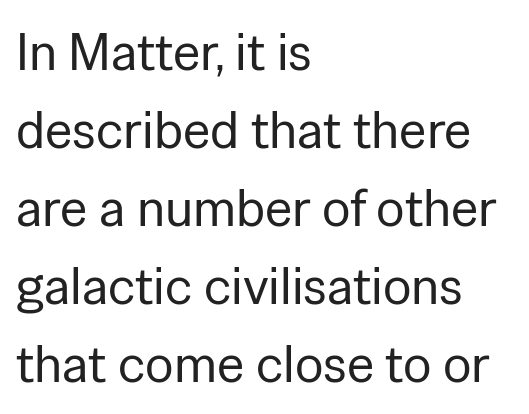
{"serif": "no", "italic": "no", "bold": "no", "weight": "regular", "width": "normal", "stroke_contrast": "low", "x_height": "medium", "monospaced": "no", "underline": "no", "align": "left", "line_spacing": "normal", "line_spacing_ratio": 1.47, "letter_spacing": "normal", "letter_spacing_em": 0.0, "glyph_px": 53}
